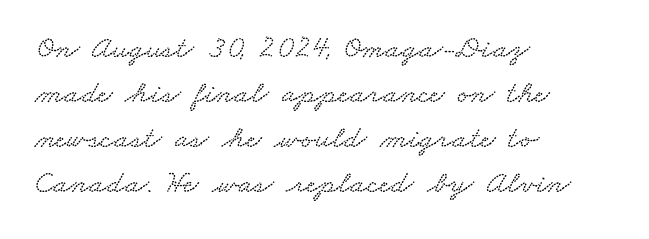
{"width": "wide", "stroke_contrast": "low", "x_height": "small", "monospaced": "no", "underline": "no", "align": "left", "line_spacing": "normal", "line_spacing_ratio": 1.41, "letter_spacing": "normal", "letter_spacing_em": 0.0, "glyph_px": 32}
